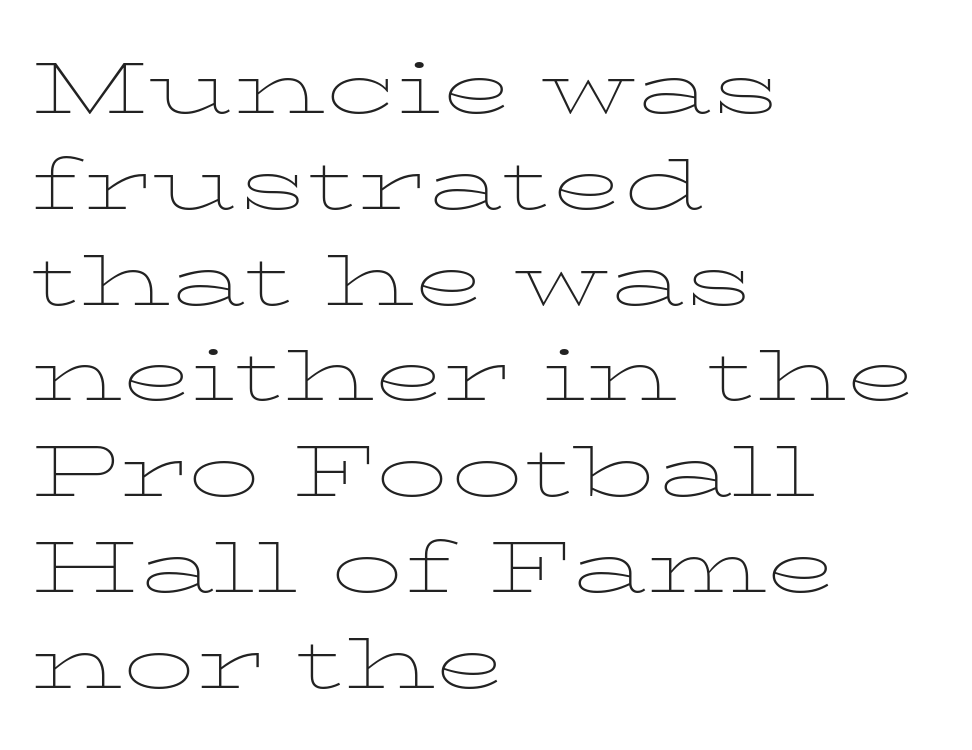
Q: Is the text bold? A: No.
Q: Is the text italic (slanted)? A: No, it is upright.
Q: Is the typeface a serif or a sans-serif typeface? A: Serif.
Q: Is the text underlined? A: No.
Q: How is the paragraph aligned? A: Left-aligned.
Q: Is the spacing between letters normal or unusually wide? A: Normal.
Q: Is the spacing between lines tight, normal or loose? A: Normal.
Q: Width (condensed, normal, or wide)? A: Wide.
Q: Stroke contrast? A: Low.
Q: x-height? A: Medium.
Q: Monospaced? A: No.
